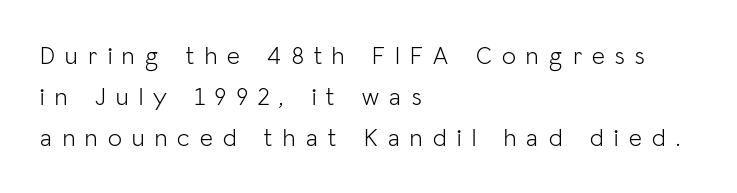
The image shows 25 px text type, upright; set left-aligned, normal line spacing (1.64x), unusually wide letter spacing (+0.42 em), not underlined.
